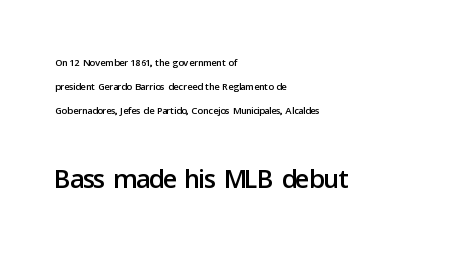
A typesetter would call this proportional, since set widths differ per character. This sample uses an upright cut, with every glyph sitting square on the baseline. The rendering enlarges the type as you move from the upper chunk to the lower. The passage is arranged the way most books set body copy — flush left. Type style note: lacks serifs.
